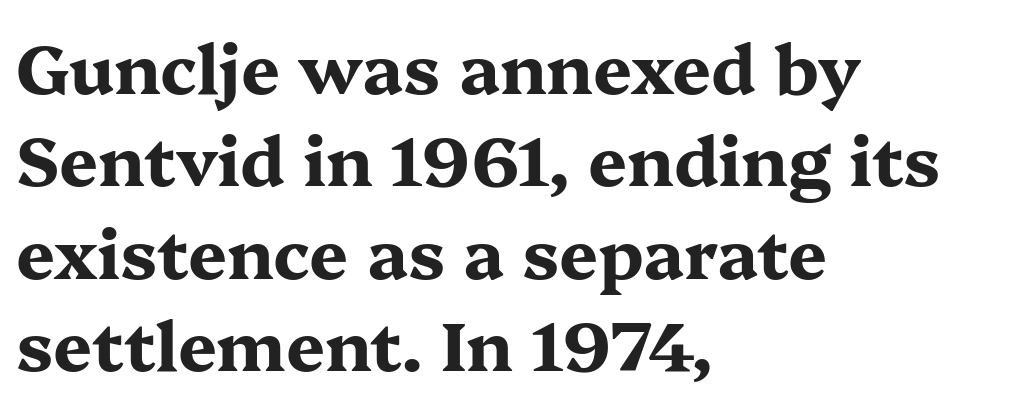
{"serif": "yes", "italic": "no", "bold": "yes", "weight": "bold", "width": "wide", "stroke_contrast": "medium", "x_height": "medium", "monospaced": "no", "underline": "no", "align": "left", "line_spacing": "normal", "line_spacing_ratio": 1.34, "letter_spacing": "normal", "letter_spacing_em": 0.0, "glyph_px": 69}
